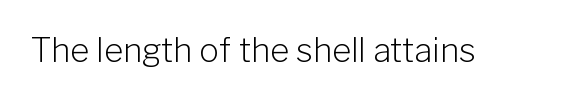
Q: Is the text bold? A: No.
Q: Is the text italic (slanted)? A: No, it is upright.
Q: Is the typeface a serif or a sans-serif typeface? A: Sans-serif.
Q: Is the text underlined? A: No.
Q: Is the spacing between letters normal or unusually wide? A: Normal.
Q: Width (condensed, normal, or wide)? A: Normal.
Q: Stroke contrast? A: Low.
Q: x-height? A: Medium.
Q: Monospaced? A: No.
